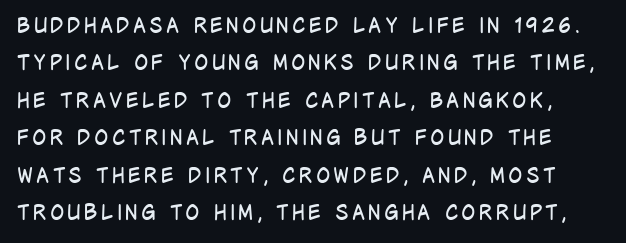
Q: Is the text bold? A: No.
Q: Is the text italic (slanted)? A: No, it is upright.
Q: Is the text underlined? A: No.
